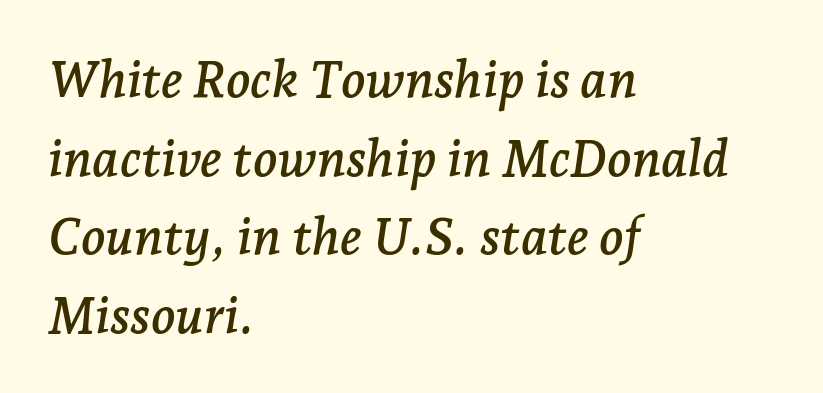
Q: Is the text italic (slanted)? A: Yes, it leans right by about 7 degrees.
Q: Is the typeface a serif or a sans-serif typeface? A: Serif.
Q: Is the text underlined? A: No.
Q: How is the paragraph aligned? A: Left-aligned.
Q: Is the spacing between letters normal or unusually wide? A: Normal.
Q: Is the spacing between lines tight, normal or loose? A: Normal.
Q: Width (condensed, normal, or wide)? A: Normal.
Q: Stroke contrast? A: Low.
Q: x-height? A: Medium.
Q: Monospaced? A: No.
